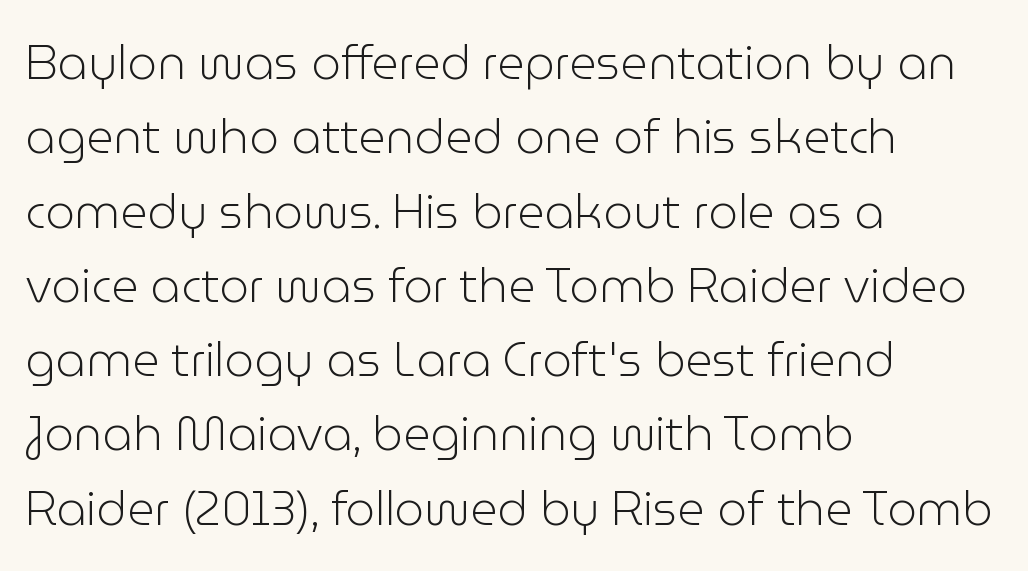
{"serif": "no", "italic": "no", "bold": "no", "weight": "light", "width": "normal", "stroke_contrast": "low", "x_height": "medium", "monospaced": "no", "underline": "no", "align": "left", "line_spacing": "normal", "line_spacing_ratio": 1.58, "letter_spacing": "normal", "letter_spacing_em": 0.0, "glyph_px": 47}
